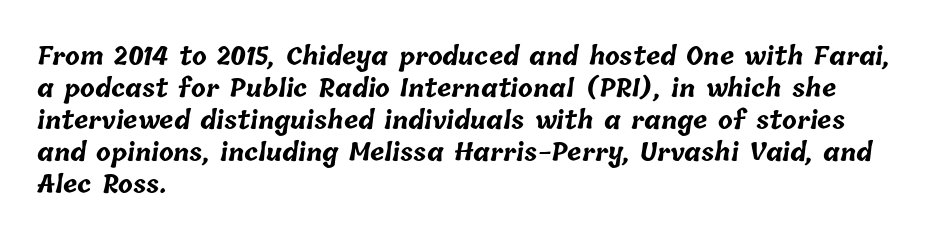
Weight: bold. In CSS terms this would be text-align: left. Plain, unruled lines of type. The passage shown has conventional tracking throughout. Is there much room between lines? A standard amount, neither cramped nor airy.
